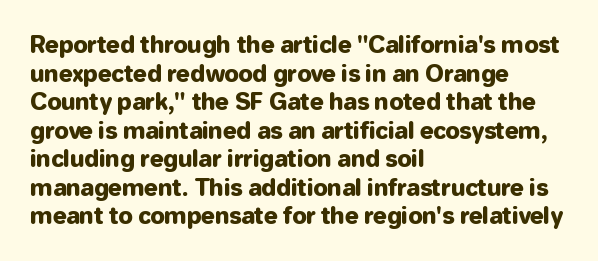
The image shows 23 px text type, upright; set left-aligned, line spacing 1.24x, normal letter spacing, not underlined.
